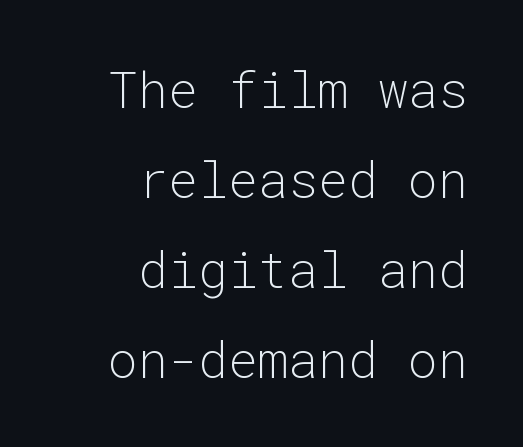
Do the characters align in a grid? Yes, the font is monospaced. The passage shown is typeset with a sans-serif family. Layout note: lines flush right. The glyphs are unaccompanied by any horizontal stroke below them. Style check: upright. Stroke mass is kept to a normal reading level or below.
